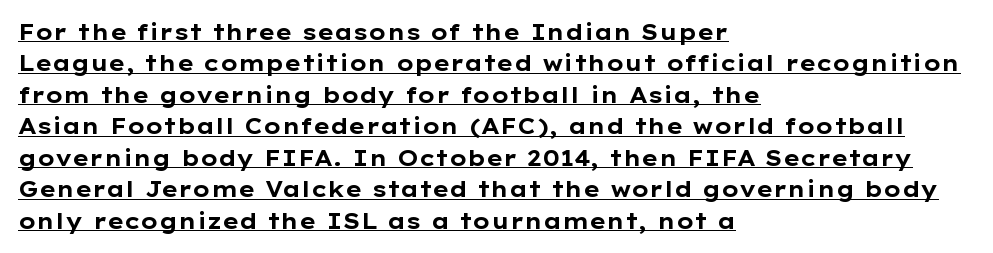
Is the letter spacing exaggerated? No — it looks like the ordinary default. This rendering uses left alignment, leaving the right contour irregular. Weight check: bold — yes, fully. This sample uses an upright cut, with every glyph sitting square on the baseline.
